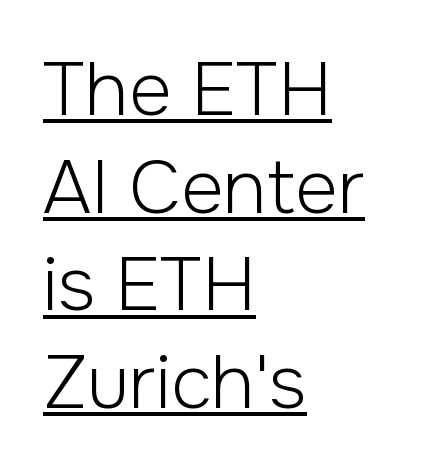
{"serif": "no", "italic": "no", "bold": "no", "weight": "light", "width": "normal", "stroke_contrast": "low", "x_height": "medium", "monospaced": "no", "underline": "yes", "align": "left", "line_spacing": "normal", "line_spacing_ratio": 1.32, "letter_spacing": "normal", "letter_spacing_em": 0.0, "glyph_px": 74}
